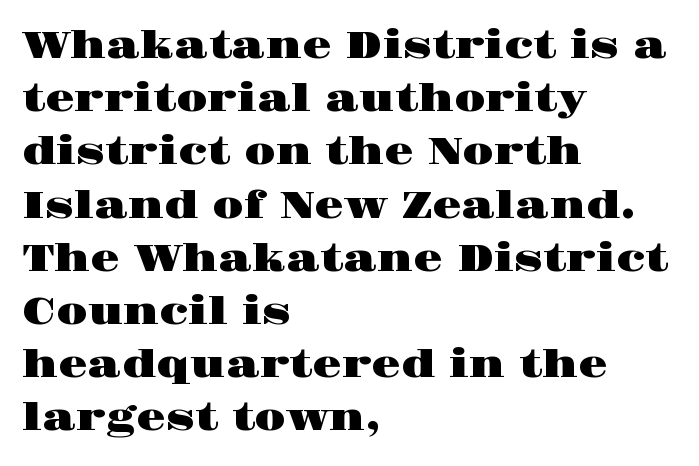
Q: Is the text italic (slanted)? A: No, it is upright.
Q: Is the typeface a serif or a sans-serif typeface? A: Serif.
Q: Is the text underlined? A: No.
Q: How is the paragraph aligned? A: Left-aligned.
Q: Is the spacing between letters normal or unusually wide? A: Normal.
Q: Is the spacing between lines tight, normal or loose? A: Normal.
Q: Width (condensed, normal, or wide)? A: Wide.
Q: Stroke contrast? A: High.
Q: x-height? A: Large.
Q: Monospaced? A: No.
